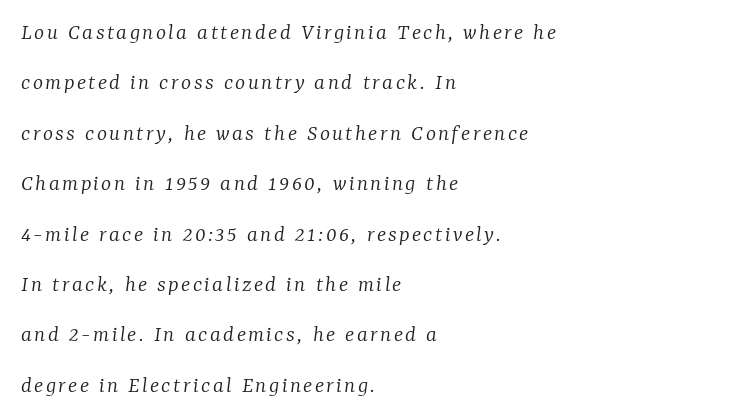
Q: Is the text bold? A: No.
Q: Is the text italic (slanted)? A: Yes, it leans right by about 7 degrees.
Q: Is the text underlined? A: No.
Q: How is the paragraph aligned? A: Left-aligned.
Q: Is the spacing between lines tight, normal or loose? A: Loose.
